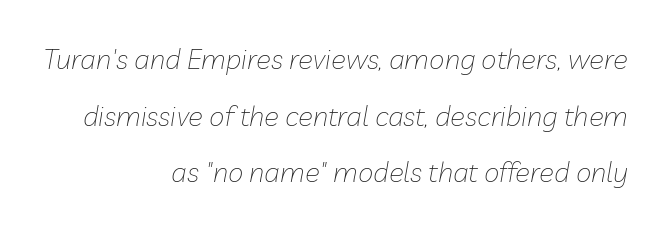
The image shows 28 px thin type, italic (leaning right); set right-aligned, loose line spacing (2.02x), normal letter spacing, not underlined; low stroke contrast and a medium x-height.
